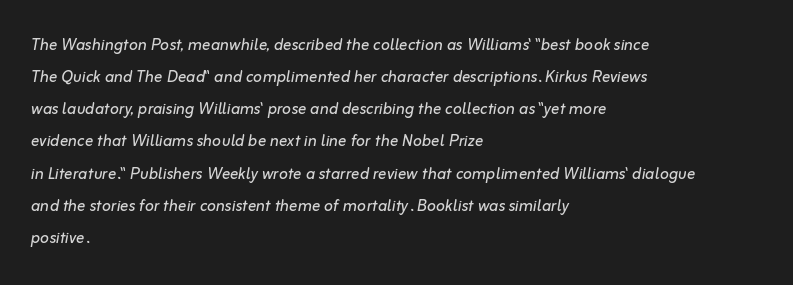
The image shows 21 px text type, italic (leaning right); set left-aligned, normal line spacing (1.53x), normal letter spacing, not underlined.
